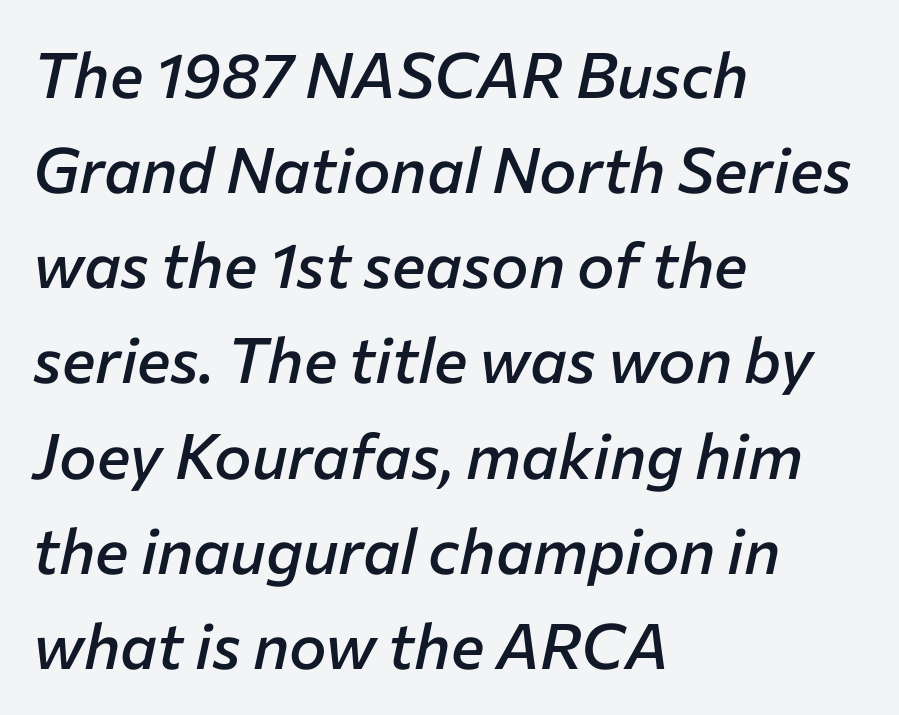
The typography opts for an oblique posture over an upright one. The face used here is proportionally spaced, like ordinary book or web type. The letters are semibold — heavier than regular but short of a full bold. Vertical spacing — default. The typesetter chose a ragged-right arrangement here.
